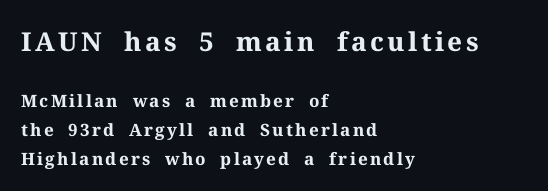
Q: Is the text bold? A: Yes.
Q: Is the text italic (slanted)? A: No, it is upright.
Q: Is the text underlined? A: No.
Q: How is the paragraph aligned? A: Left-aligned.
Q: Which block of text is set in a larger size, the first (top) or the second (bottom)? A: The first (top) one.
